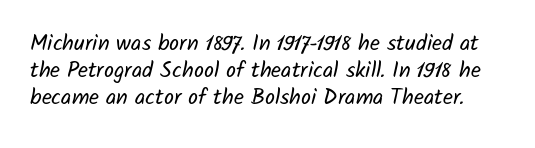
The image shows 22 px text type; set line spacing 1.23x, normal letter spacing, not underlined.
